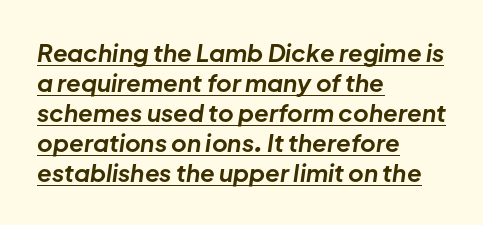
Q: Is the text bold? A: Yes.
Q: Is the text italic (slanted)? A: Yes, it leans right by about 8 degrees.
Q: Is the text underlined? A: Yes.
Q: How is the paragraph aligned? A: Left-aligned.
Q: Is the spacing between letters normal or unusually wide? A: Normal.
Q: Is the spacing between lines tight, normal or loose? A: Normal.
